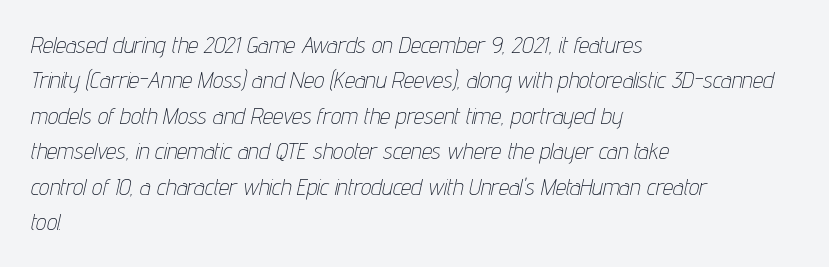
The image shows 23 px text type, italic (leaning right); set left-aligned, normal line spacing (1.54x), normal letter spacing, not underlined.
